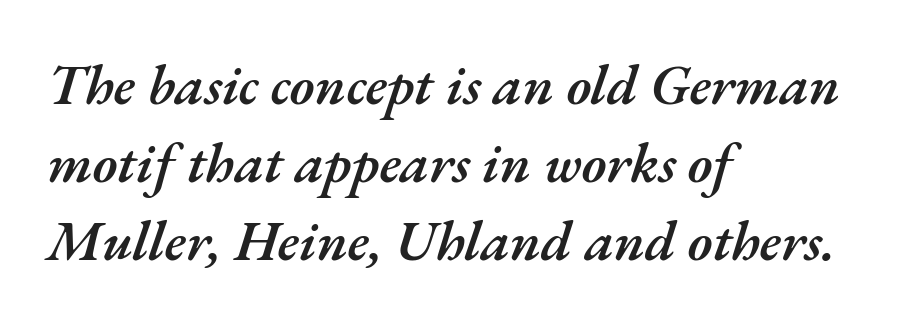
Q: Is the text bold? A: Semi-bold.
Q: Is the text italic (slanted)? A: Yes, it leans right by about 17 degrees.
Q: Is the text underlined? A: No.
Q: How is the paragraph aligned? A: Left-aligned.
Q: Is the spacing between letters normal or unusually wide? A: Normal.
Q: Is the spacing between lines tight, normal or loose? A: Normal.
Q: Width (condensed, normal, or wide)? A: Normal.
Q: Stroke contrast? A: Medium.
Q: x-height? A: Small.
Q: Monospaced? A: No.
